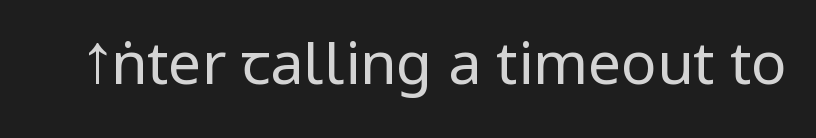
Q: Is the text bold? A: No.
Q: Is the text italic (slanted)? A: No, it is upright.
Q: Is the typeface a serif or a sans-serif typeface? A: Sans-serif.
Q: Is the text underlined? A: No.
Q: Is the spacing between letters normal or unusually wide? A: Normal.
Q: Width (condensed, normal, or wide)? A: Condensed.
Q: Stroke contrast? A: Low.
Q: x-height? A: Large.
Q: Monospaced? A: No.
